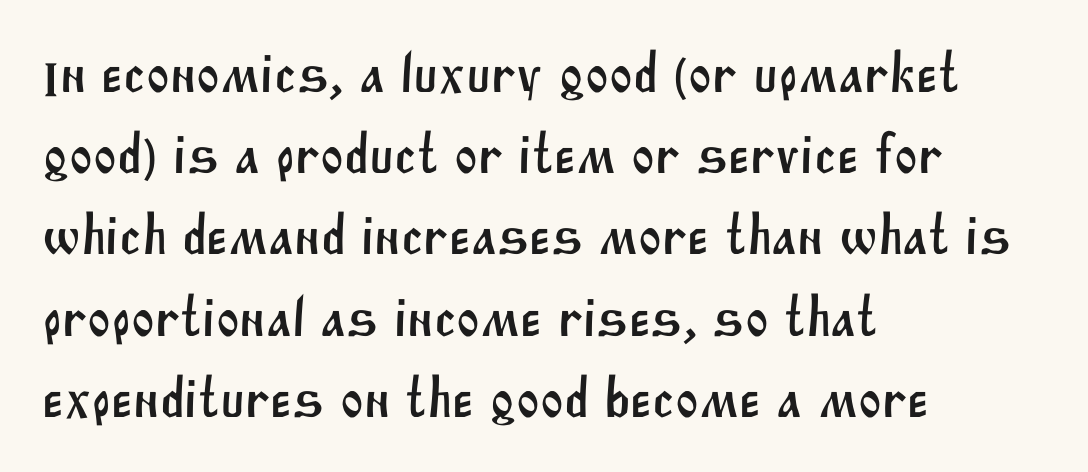
Q: Is the typeface a serif or a sans-serif typeface? A: Sans-serif.
Q: Is the text underlined? A: No.
Q: How is the paragraph aligned? A: Left-aligned.
Q: Is the spacing between letters normal or unusually wide? A: Normal.
Q: Is the spacing between lines tight, normal or loose? A: Normal.
Q: Width (condensed, normal, or wide)? A: Normal.
Q: Stroke contrast? A: Medium.
Q: x-height? A: Large.
Q: Monospaced? A: No.
